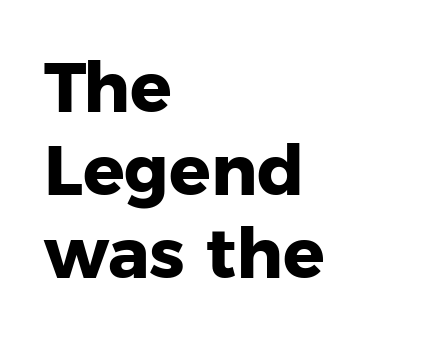
Where is the straight margin? On the left. These lines carry a lot of weight — the face is fully bold. The rendering keeps characters at their native spacing. Character widths vary here, with narrow letters taking less room than wide ones. Only glyphs here, with clear space below each row. Every character sits straight up, as roman type does.
